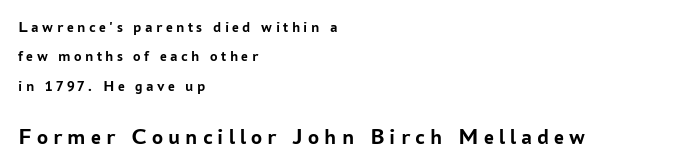
Q: Is the text bold? A: Yes.
Q: Is the text italic (slanted)? A: No, it is upright.
Q: Is the text underlined? A: No.
Q: How is the paragraph aligned? A: Left-aligned.
Q: Is the spacing between letters normal or unusually wide? A: Unusually wide.
Q: Is the spacing between lines tight, normal or loose? A: Loose.
Q: Which block of text is set in a larger size, the first (top) or the second (bottom)? A: The second (bottom) one.
